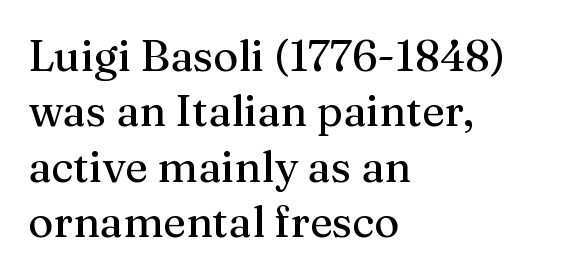
{"serif": "yes", "italic": "no", "width": "normal", "stroke_contrast": "medium", "x_height": "medium", "monospaced": "no", "underline": "no", "align": "left", "line_spacing": "normal", "line_spacing_ratio": 1.29, "letter_spacing": "normal", "letter_spacing_em": 0.0, "glyph_px": 43}
